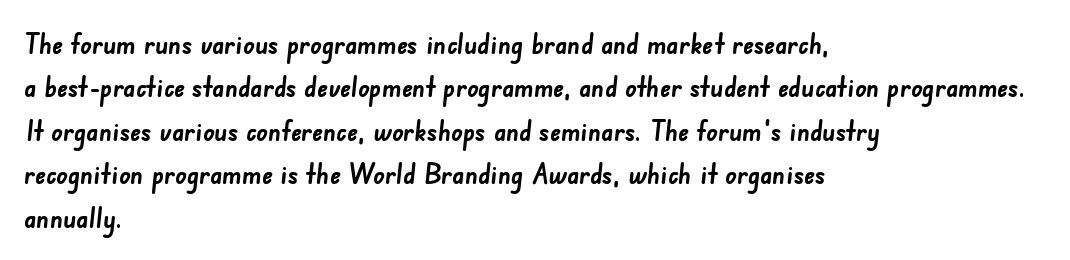
The image shows 28 px semibold sans-serif type; set left-aligned, normal line spacing (1.55x), normal letter spacing, not underlined; low stroke contrast and a small x-height.
